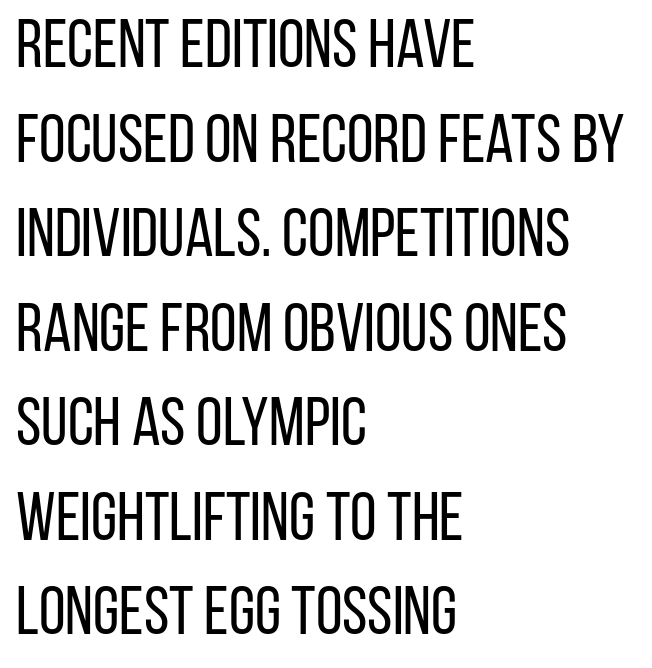
Q: Is the text bold? A: No.
Q: Is the text italic (slanted)? A: No, it is upright.
Q: Is the typeface a serif or a sans-serif typeface? A: Sans-serif.
Q: Is the text underlined? A: No.
Q: How is the paragraph aligned? A: Left-aligned.
Q: Is the spacing between letters normal or unusually wide? A: Normal.
Q: Is the spacing between lines tight, normal or loose? A: Normal.
Q: Width (condensed, normal, or wide)? A: Condensed.
Q: Stroke contrast? A: Low.
Q: x-height? A: Large.
Q: Monospaced? A: No.
